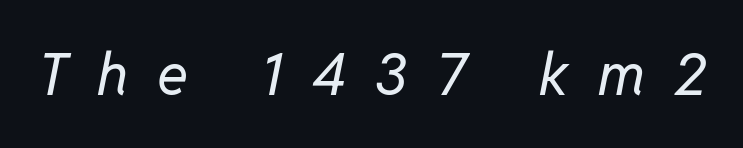
{"italic": "yes", "lean": "right", "slant_degrees": 11, "bold": "no", "weight": "regular", "width": "normal", "stroke_contrast": "low", "x_height": "medium", "monospaced": "no", "underline": "no", "letter_spacing": "wide", "letter_spacing_em": 0.5, "glyph_px": 58}
